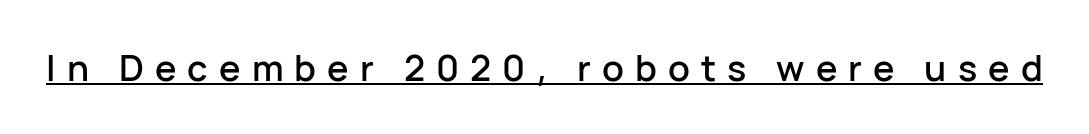
The tracking jumps out immediately: characters are airy and widely separated. Character widths vary here, with narrow letters taking less room than wide ones. Unlike italic type, these characters show no tilt at all. Each letter's strokes conclude bluntly, with no projecting serifs. The string is rendered with underlining switched on.
